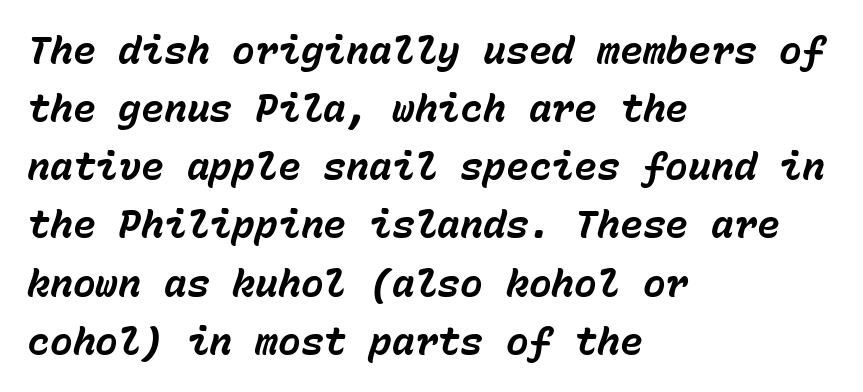
The typesetting leans heavy: a genuine bold. Whoever set this chose a conventional vertical rhythm. Just letters on the line, the space beneath them empty. All the whitespace from short lines collects on the right. Posture: slanted.
